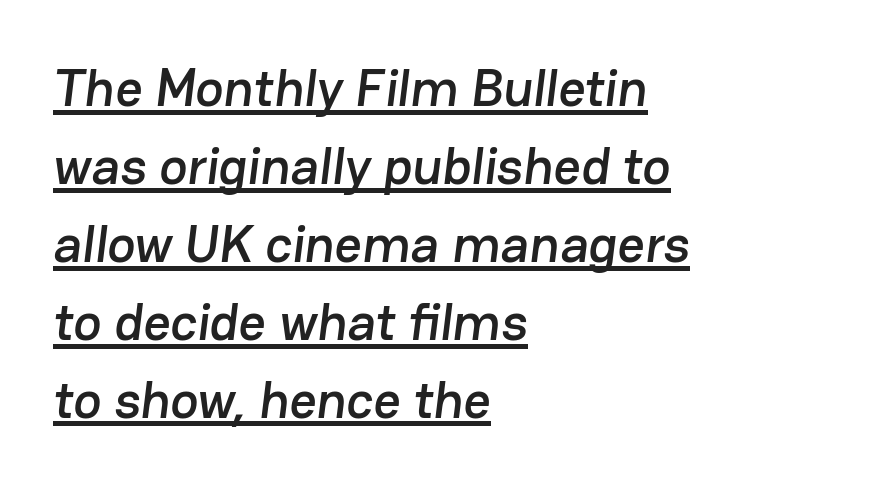
{"serif": "no", "width": "normal", "stroke_contrast": "low", "x_height": "medium", "monospaced": "no", "underline": "yes", "align": "left", "line_spacing": "normal", "line_spacing_ratio": 1.47, "letter_spacing": "normal", "letter_spacing_em": 0.0, "glyph_px": 53}
